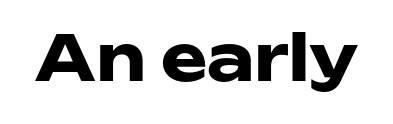
You could call the tracking neutral — neither tight nor loose. Just letters on the line, the space beneath them empty. Note the varied advance widths — an 'i' is clearly narrower than an 'm'. Each glyph is drawn with heavy, bold strokes. I'd call this a sans setting — the letters go barefoot.
